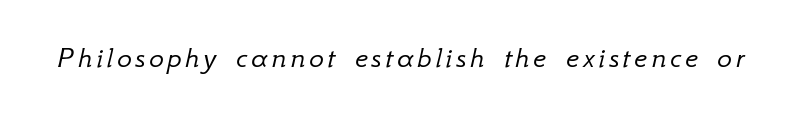
Q: Is the text bold? A: No.
Q: Is the text italic (slanted)? A: Yes, it leans right by about 12 degrees.
Q: Is the text underlined? A: No.
Q: Width (condensed, normal, or wide)? A: Normal.
Q: Stroke contrast? A: Low.
Q: x-height? A: Small.
Q: Monospaced? A: No.
